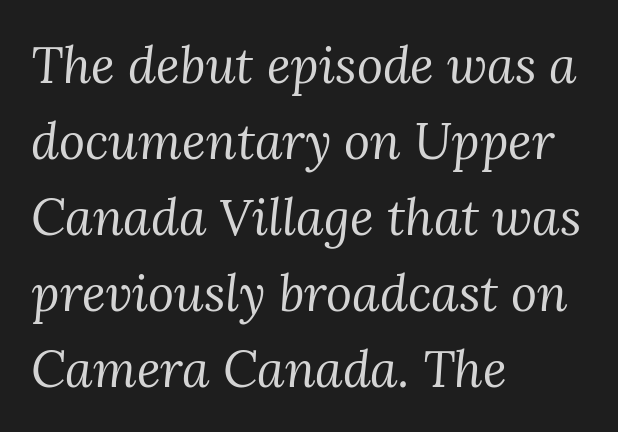
The image shows 50 px regular-weight serif type, italic (leaning right); set left-aligned, normal line spacing (1.52x), normal letter spacing, not underlined; medium stroke contrast and a medium x-height.
